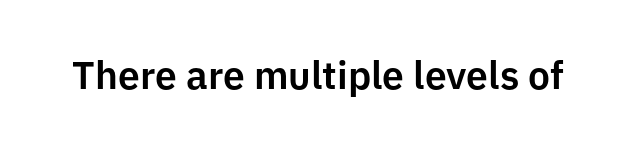
Q: Is the text italic (slanted)? A: No, it is upright.
Q: Is the typeface a serif or a sans-serif typeface? A: Sans-serif.
Q: Is the text underlined? A: No.
Q: Is the spacing between letters normal or unusually wide? A: Normal.
Q: Width (condensed, normal, or wide)? A: Normal.
Q: Stroke contrast? A: Low.
Q: x-height? A: Medium.
Q: Monospaced? A: No.
